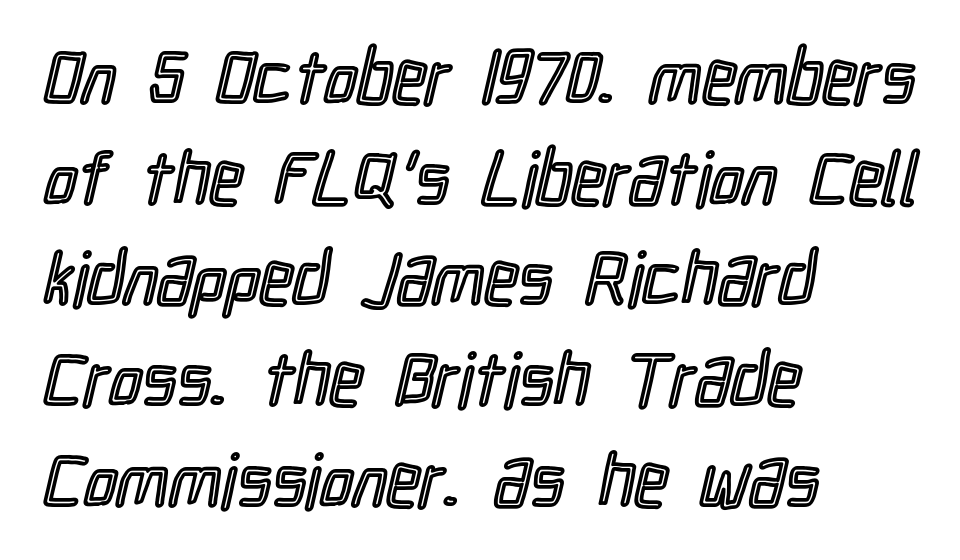
The image shows 74 px condensed type; set left-aligned, normal line spacing (1.36x), normal letter spacing, not underlined; a medium x-height.
